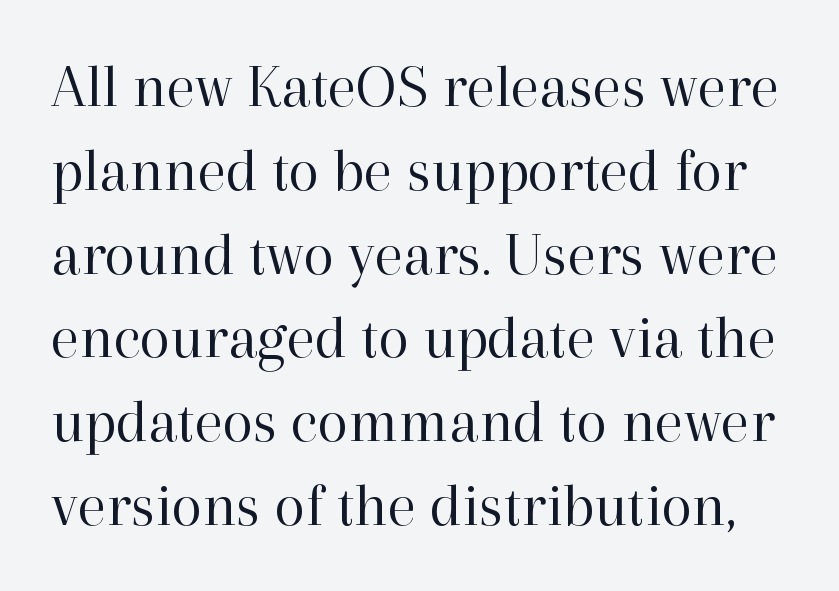
{"serif": "yes", "italic": "no", "bold": "no", "weight": "regular", "width": "normal", "stroke_contrast": "high", "x_height": "medium", "monospaced": "no", "underline": "no", "line_spacing": "normal", "line_spacing_ratio": 1.33, "letter_spacing": "normal", "letter_spacing_em": 0.0, "glyph_px": 63}
